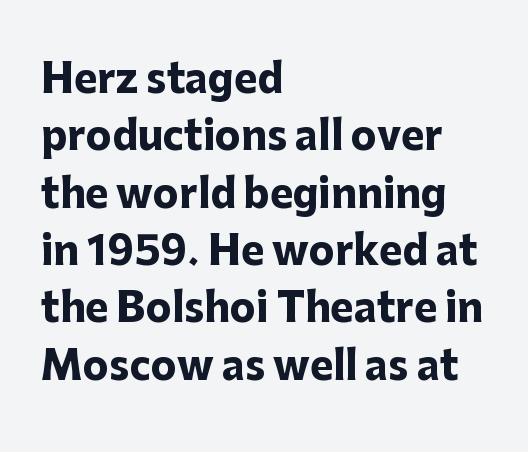
The image shows 39 px heavy sans-serif type, upright; set left-aligned, normal line spacing (1.47x), normal letter spacing, not underlined; low stroke contrast and a medium x-height.
